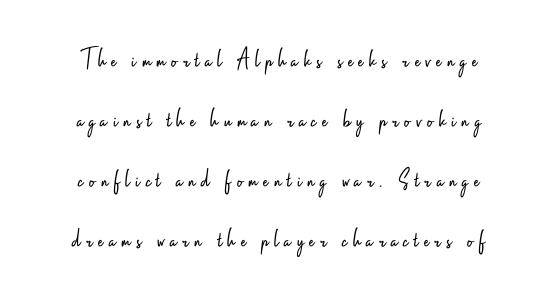
No letter is thick-stroked: the sample isn't bold. The glyphs are unaccompanied by any horizontal stroke below them. Display-style spreading of the glyphs; the letterfit is very open. Honestly, the rows look like they've been pulled way apart.
